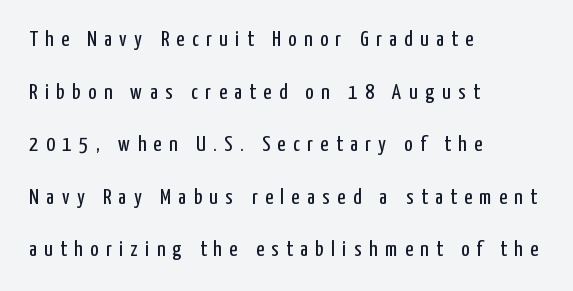
Q: Is the text bold? A: No.
Q: Is the text italic (slanted)? A: No, it is upright.
Q: Is the text underlined? A: No.
Q: How is the paragraph aligned? A: Left-aligned.
Q: Is the spacing between letters normal or unusually wide? A: Unusually wide.
Q: Is the spacing between lines tight, normal or loose? A: Loose.
